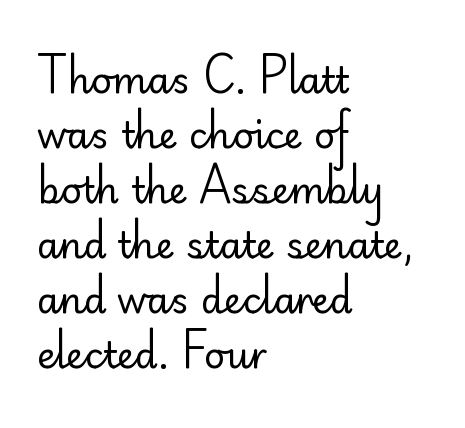
Q: Is the text bold? A: No.
Q: Is the text italic (slanted)? A: No, it is upright.
Q: Is the typeface a serif or a sans-serif typeface? A: Sans-serif.
Q: Is the text underlined? A: No.
Q: How is the paragraph aligned? A: Left-aligned.
Q: Is the spacing between letters normal or unusually wide? A: Normal.
Q: Is the spacing between lines tight, normal or loose? A: Normal.
Q: Width (condensed, normal, or wide)? A: Normal.
Q: Stroke contrast? A: Low.
Q: x-height? A: Small.
Q: Monospaced? A: No.
